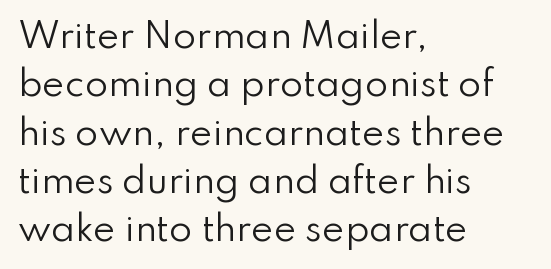
The image shows 34 px regular-weight sans-serif type, upright; set left-aligned, normal line spacing (1.42x), normal letter spacing, not underlined; low stroke contrast and a small x-height.
